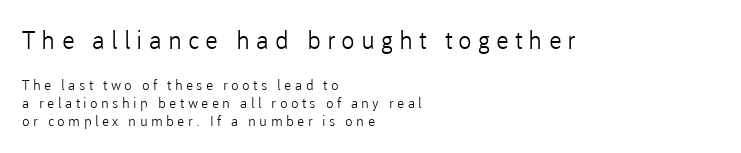
Q: Is the text bold? A: No.
Q: Is the text italic (slanted)? A: No, it is upright.
Q: Is the text underlined? A: No.
Q: How is the paragraph aligned? A: Left-aligned.
Q: Is the spacing between letters normal or unusually wide? A: Unusually wide.
Q: Is the spacing between lines tight, normal or loose? A: Normal.
Q: Which block of text is set in a larger size, the first (top) or the second (bottom)? A: The first (top) one.
